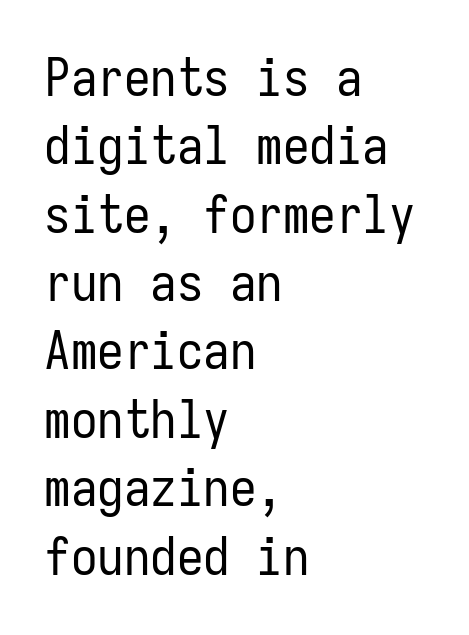
Q: Is the text bold? A: No.
Q: Is the text italic (slanted)? A: No, it is upright.
Q: Is the typeface a serif or a sans-serif typeface? A: Sans-serif.
Q: Is the text underlined? A: No.
Q: How is the paragraph aligned? A: Left-aligned.
Q: Is the spacing between letters normal or unusually wide? A: Normal.
Q: Is the spacing between lines tight, normal or loose? A: Normal.
Q: Width (condensed, normal, or wide)? A: Condensed.
Q: Stroke contrast? A: Low.
Q: x-height? A: Medium.
Q: Monospaced? A: Yes.
